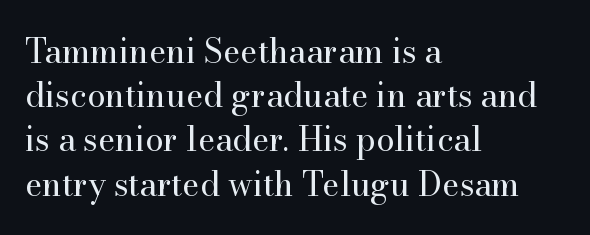
Q: Is the text bold? A: No.
Q: Is the text italic (slanted)? A: No, it is upright.
Q: Is the typeface a serif or a sans-serif typeface? A: Serif.
Q: Is the text underlined? A: No.
Q: How is the paragraph aligned? A: Left-aligned.
Q: Is the spacing between letters normal or unusually wide? A: Normal.
Q: Is the spacing between lines tight, normal or loose? A: Normal.
Q: Width (condensed, normal, or wide)? A: Normal.
Q: Stroke contrast? A: High.
Q: x-height? A: Small.
Q: Monospaced? A: No.
